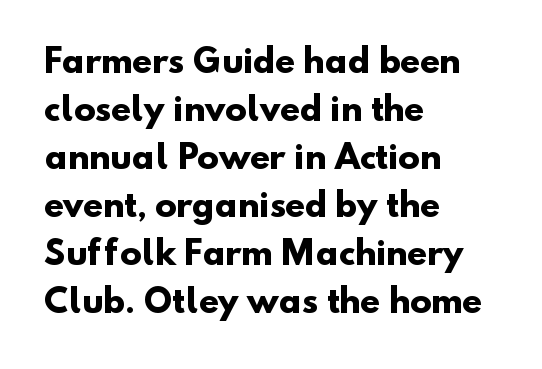
Caption: standard tracking, unaltered. Spacing verdict: proportional, widths tailored to each character. Nope, no serifs anywhere on these letters. The passage shown stacks its lines at a standard gap.
